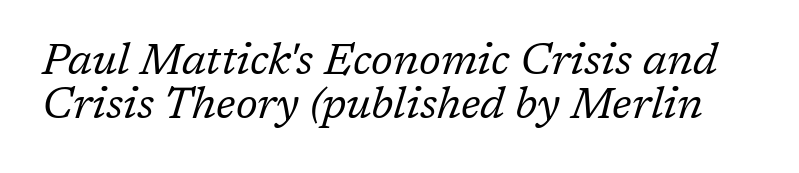
The image shows 43 px regular-weight serif type, italic (leaning right); set tight line spacing (1.03x), normal letter spacing, not underlined; low stroke contrast and a medium x-height.
